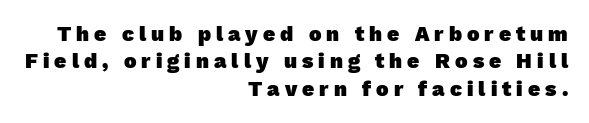
Heavy, bold letterforms. The lines are quadded right. Rows of type keep a routine distance in the vertical direction. No word sits above an underline. Loose tracking; the words dissolve into strings of separated letters.
